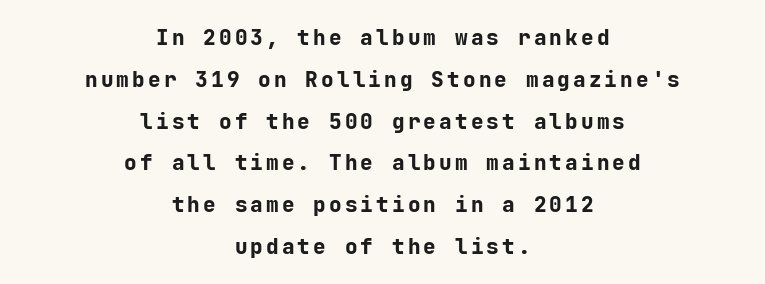
{"italic": "no", "bold": "yes", "underline": "no", "align": "center", "line_spacing": "loose", "line_spacing_ratio": 1.99, "glyph_px": 21}
